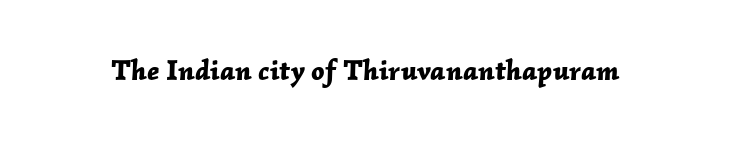
Q: Is the text bold? A: Yes.
Q: Is the text italic (slanted)? A: Yes, it leans right by about 2 degrees.
Q: Is the text underlined? A: No.
Q: Is the spacing between letters normal or unusually wide? A: Normal.
Q: Width (condensed, normal, or wide)? A: Normal.
Q: Stroke contrast? A: Low.
Q: x-height? A: Medium.
Q: Monospaced? A: No.
